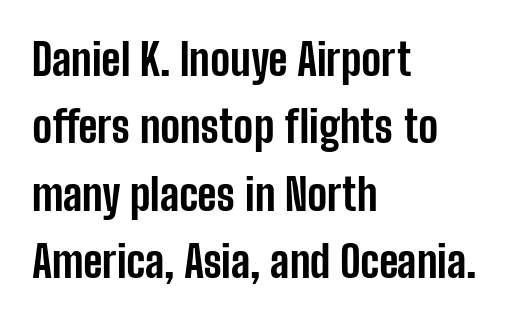
Ordinary non-slanted type is in use. Beneath every word, the page is bare. Each glyph is drawn with heavy, bold strokes. Look at the bottom of the vertical strokes: they stop flat, with no serifs. The rag falls on the right side of this text block. Line spacing here is normal.
